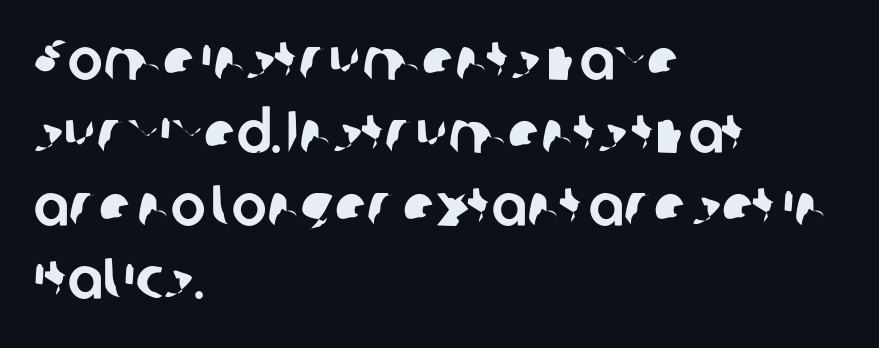
Note: no serifs on the glyphs. Characters follow at the spacing the type designer built in. Looks like regular typesetting: each glyph gets only the width it needs. Underlining? Definitely not there. One-word summary of the alignment: left.
